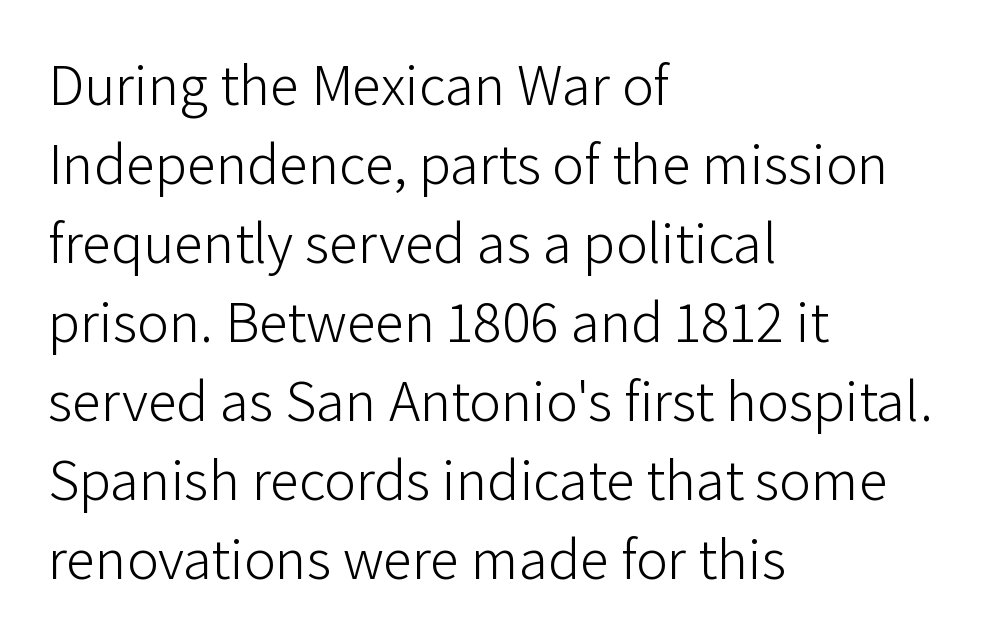
{"serif": "no", "italic": "no", "bold": "no", "weight": "light", "width": "normal", "stroke_contrast": "low", "x_height": "medium", "monospaced": "no", "underline": "no", "align": "left", "line_spacing": "normal", "line_spacing_ratio": 1.34, "letter_spacing": "normal", "letter_spacing_em": 0.0, "glyph_px": 59}
